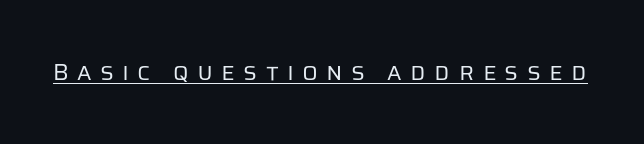
Q: Is the text bold? A: No.
Q: Is the text italic (slanted)? A: No, it is upright.
Q: Is the text underlined? A: Yes.
Q: Is the spacing between letters normal or unusually wide? A: Unusually wide.
